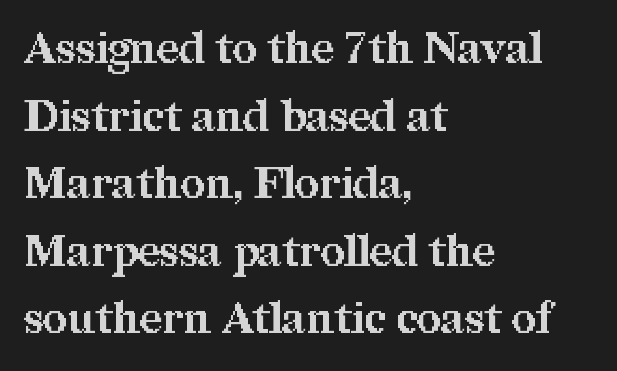
Q: Is the text bold? A: Yes.
Q: Is the text italic (slanted)? A: No, it is upright.
Q: Is the typeface a serif or a sans-serif typeface? A: Serif.
Q: Is the text underlined? A: No.
Q: How is the paragraph aligned? A: Left-aligned.
Q: Is the spacing between letters normal or unusually wide? A: Normal.
Q: Is the spacing between lines tight, normal or loose? A: Normal.
Q: Width (condensed, normal, or wide)? A: Normal.
Q: Stroke contrast? A: Medium.
Q: x-height? A: Medium.
Q: Monospaced? A: No.
